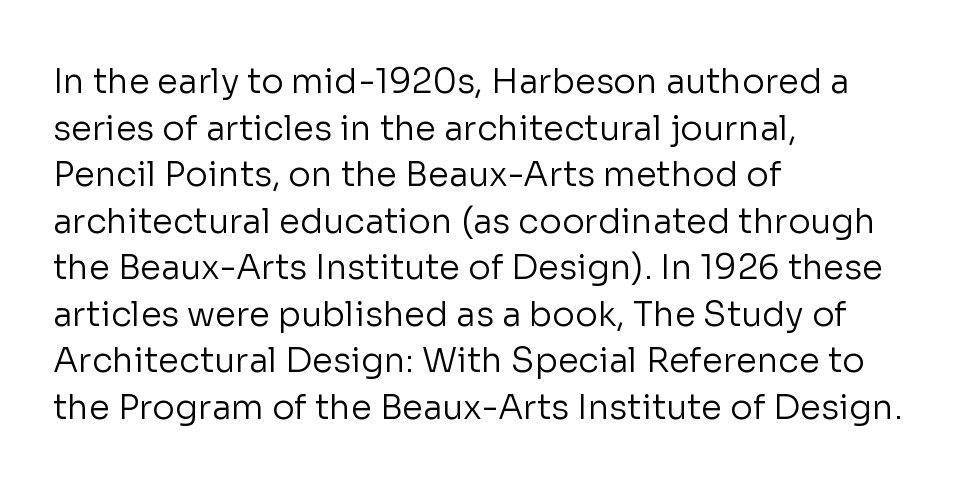
Q: Is the text bold? A: No.
Q: Is the text italic (slanted)? A: No, it is upright.
Q: Is the typeface a serif or a sans-serif typeface? A: Sans-serif.
Q: Is the text underlined? A: No.
Q: How is the paragraph aligned? A: Left-aligned.
Q: Is the spacing between letters normal or unusually wide? A: Normal.
Q: Is the spacing between lines tight, normal or loose? A: Normal.
Q: Width (condensed, normal, or wide)? A: Normal.
Q: Stroke contrast? A: Low.
Q: x-height? A: Medium.
Q: Monospaced? A: No.
